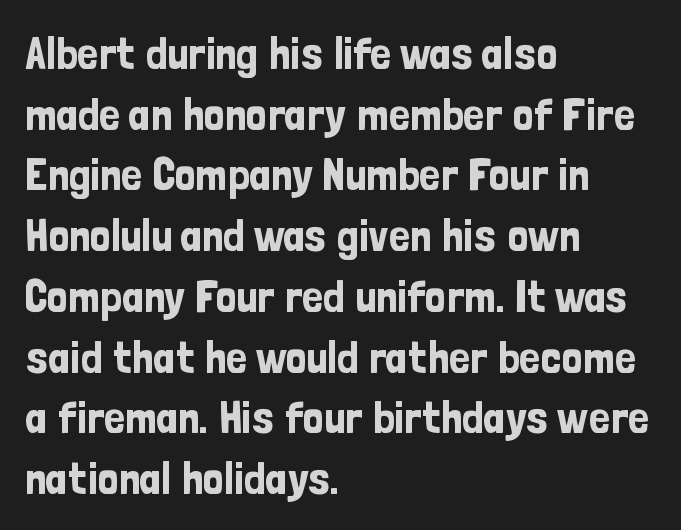
Q: Is the text italic (slanted)? A: No, it is upright.
Q: Is the typeface a serif or a sans-serif typeface? A: Sans-serif.
Q: Is the text underlined? A: No.
Q: How is the paragraph aligned? A: Left-aligned.
Q: Is the spacing between letters normal or unusually wide? A: Normal.
Q: Is the spacing between lines tight, normal or loose? A: Normal.
Q: Width (condensed, normal, or wide)? A: Condensed.
Q: Stroke contrast? A: Low.
Q: x-height? A: Medium.
Q: Monospaced? A: No.
